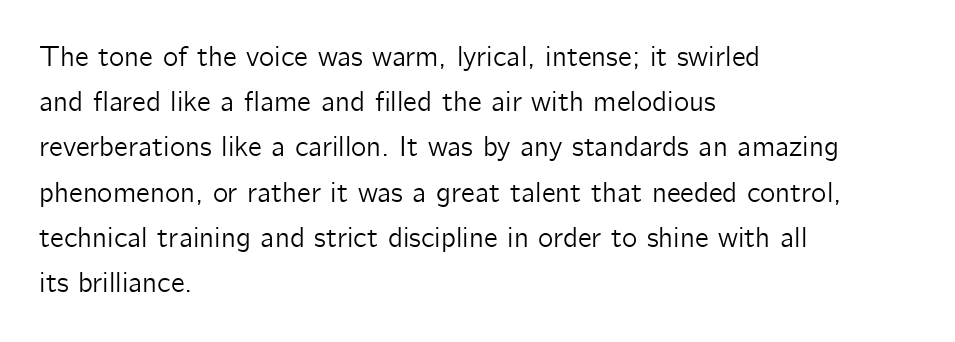
The image shows 29 px sans-serif type, upright; set left-aligned, normal line spacing (1.56x), normal letter spacing, not underlined; low stroke contrast and a medium x-height.
